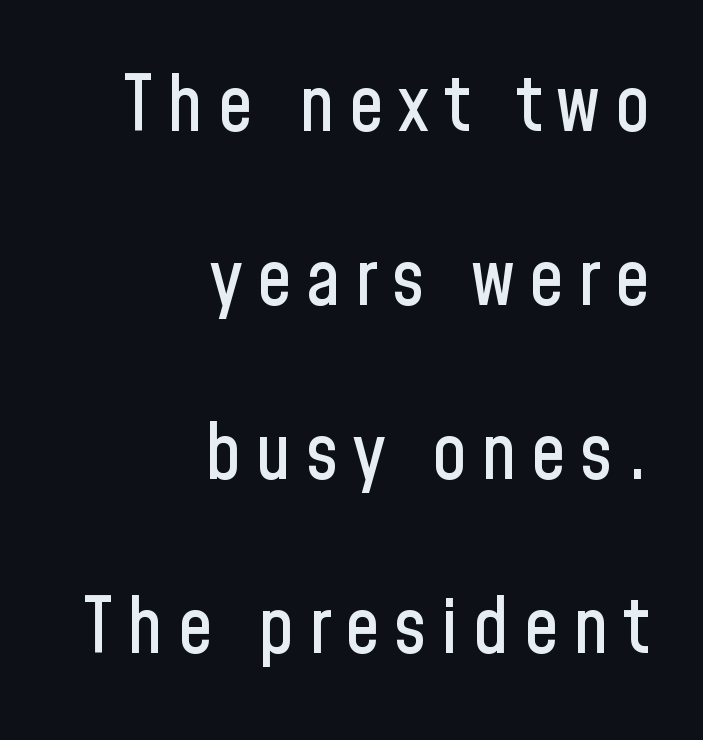
Q: Is the text italic (slanted)? A: No, it is upright.
Q: Is the typeface a serif or a sans-serif typeface? A: Sans-serif.
Q: Is the text underlined? A: No.
Q: How is the paragraph aligned? A: Right-aligned.
Q: Is the spacing between lines tight, normal or loose? A: Loose.
Q: Width (condensed, normal, or wide)? A: Condensed.
Q: Stroke contrast? A: Low.
Q: x-height? A: Medium.
Q: Monospaced? A: No.
